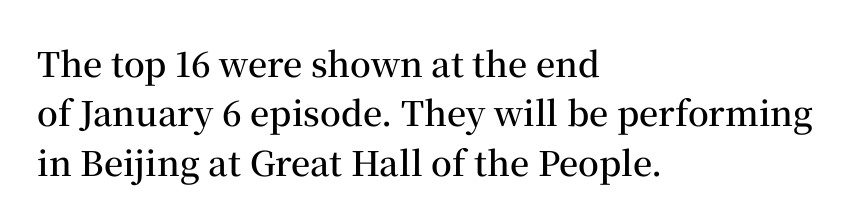
Every stem runs plumb, perpendicular to the baseline. Proportional: the letters do not fall into vertical columns. Look at the tracking — it's just the regular setting, nothing added. One glance says typical: line gaps are just what's usual. Stroke terminals: seriffed. Anything drawn beneath the words? Only blank space.
